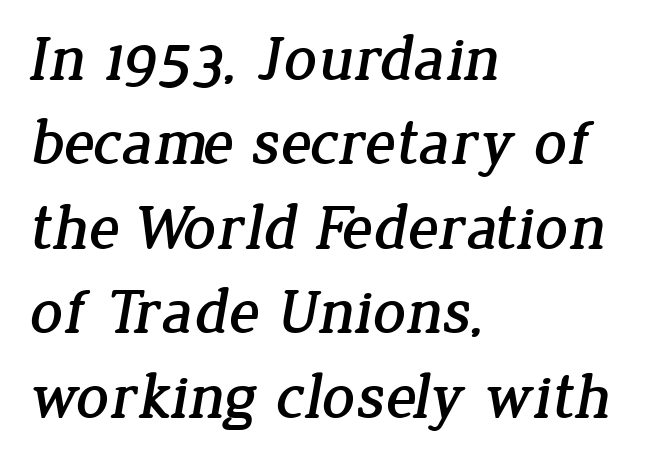
Type style note: has serifs. Nobody drew a line under any word here. Leading: standard. This sample uses plain, unmodified letter spacing.
